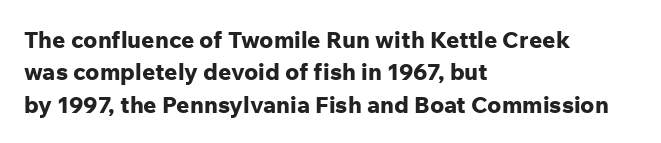
Q: Is the text bold? A: Yes.
Q: Is the text italic (slanted)? A: No, it is upright.
Q: Is the text underlined? A: No.
Q: How is the paragraph aligned? A: Left-aligned.
Q: Is the spacing between letters normal or unusually wide? A: Normal.
Q: Is the spacing between lines tight, normal or loose? A: Normal.
